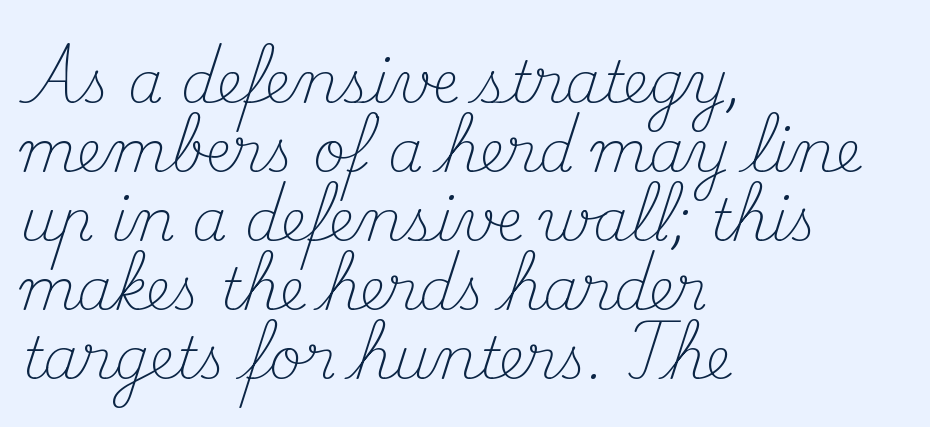
The face used here is rendered with its standard letterfit. Leftover space on each line is placed entirely after the last word. What kind of face is this? One with serifs. Letters have the restrained weight of plain body copy at most. Looks like regular typesetting: each glyph gets only the width it needs.
